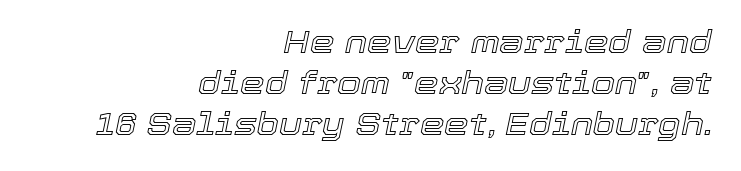
The image shows 31 px text type, italic (leaning right); set right-aligned, normal line spacing (1.32x), normal letter spacing, not underlined; a medium x-height.
